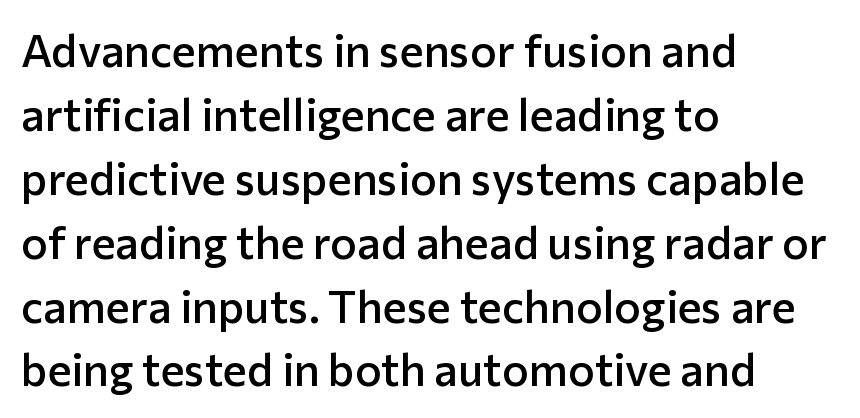
{"serif": "no", "italic": "no", "bold": "semi", "weight": "semibold", "width": "normal", "stroke_contrast": "low", "x_height": "medium", "monospaced": "no", "underline": "no", "align": "left", "line_spacing": "normal", "line_spacing_ratio": 1.42, "letter_spacing": "normal", "letter_spacing_em": 0.0, "glyph_px": 45}
